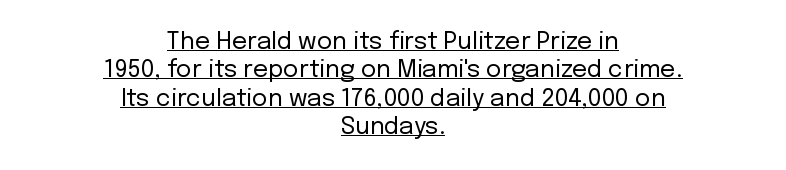
{"italic": "no", "bold": "no", "underline": "yes", "align": "center", "line_spacing_ratio": 1.18, "letter_spacing": "normal", "letter_spacing_em": 0.0, "glyph_px": 24}
